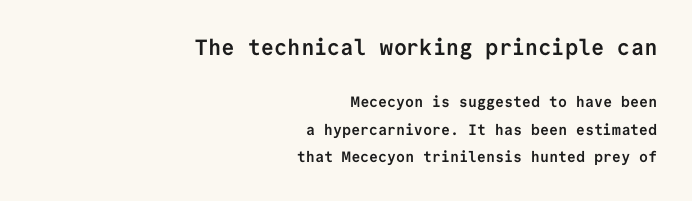
A dark, heavy texture on the line: the type is bold. Tracking here is standard; glyphs follow each other at the usual distance. Has an underline been added? It has not. In terms of posture, this sample is upright. Horizontally, the lines are justified to the trailing edge only. Visually, the top section dominates because its glyphs are scaled up.
